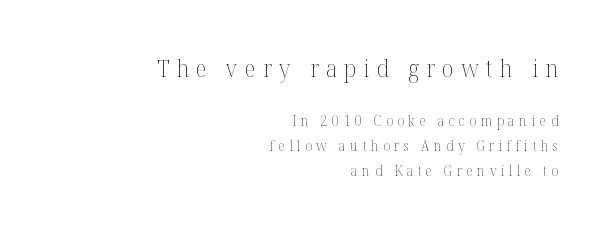
{"italic": "no", "bold": "no", "underline": "no", "align": "right", "line_spacing_ratio": 1.77, "letter_spacing": "wide", "letter_spacing_em": 0.32, "larger_block": "first", "size_ratio": 1.64, "glyph_px": 23}
